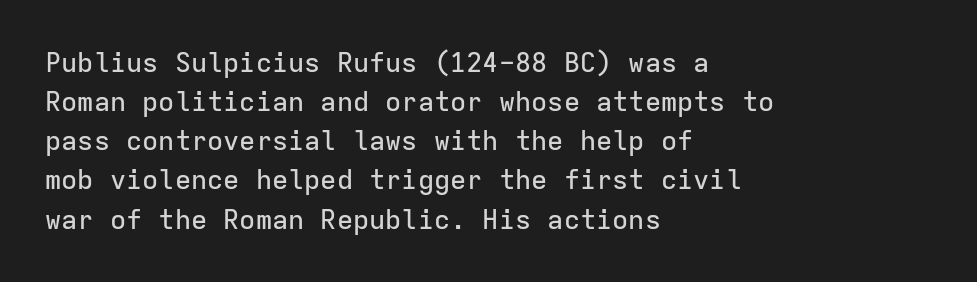
Q: Is the text italic (slanted)? A: No, it is upright.
Q: Is the text underlined? A: No.
Q: How is the paragraph aligned? A: Left-aligned.
Q: Is the spacing between letters normal or unusually wide? A: Normal.
Q: Is the spacing between lines tight, normal or loose? A: Normal.
